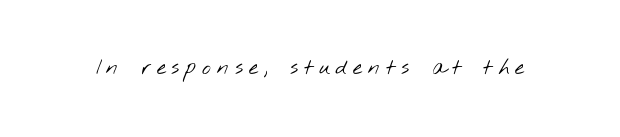
These lines have a slow, spaced-out rhythm from letter to letter. Heft: none added — not bold. Descender tails drop into unmarked territory.
